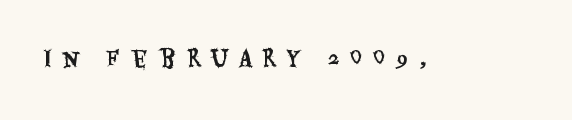
Descenders are the only things crossing below the line. The letterforms stand isolated, each surrounded by extra space. It's the straight-up-and-down kind of type.
